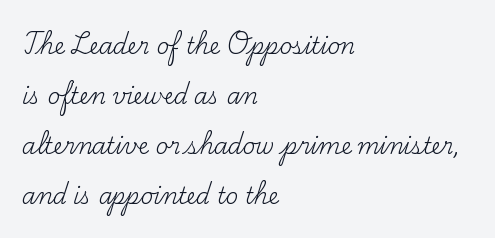
The font sits on the lighter half of the weight spectrum, regular included. The zone under the glyphs is completely vacant. Short note: letters normally spaced. Reading down the column, the eye jumps a long way to each next line. The passage is arranged the way most books set body copy — flush left.
